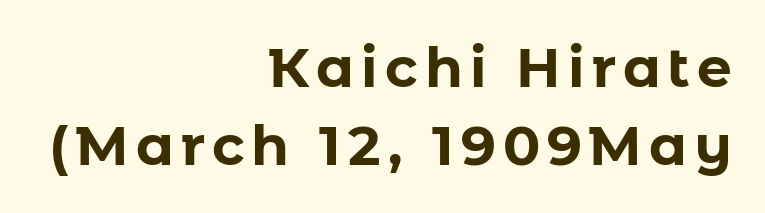
The image shows 55 px bold sans-serif type, upright; set right-aligned, normal line spacing (1.42x), not underlined; low stroke contrast and a medium x-height.
